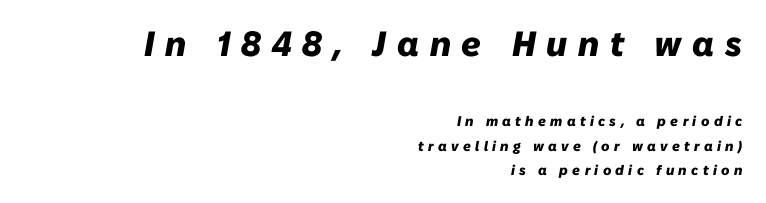
Q: Is the text bold? A: Yes.
Q: Is the text italic (slanted)? A: Yes, it leans right by about 10 degrees.
Q: Is the text underlined? A: No.
Q: How is the paragraph aligned? A: Right-aligned.
Q: Is the spacing between letters normal or unusually wide? A: Unusually wide.
Q: Which block of text is set in a larger size, the first (top) or the second (bottom)? A: The first (top) one.
Q: Width (condensed, normal, or wide)? A: Normal.
Q: Stroke contrast? A: Low.
Q: x-height? A: Medium.
Q: Monospaced? A: No.
